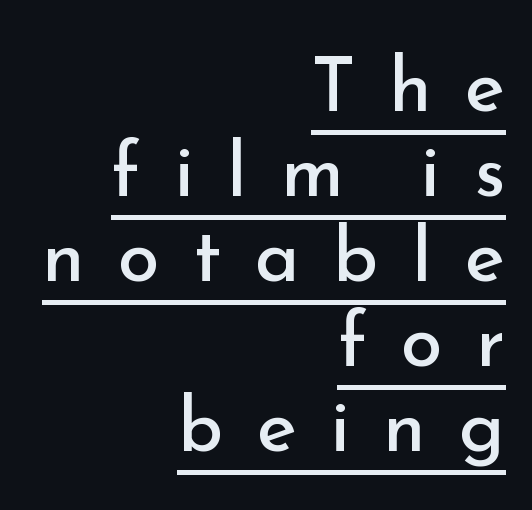
The image shows 76 px regular-weight sans-serif type, upright; set right-aligned, tight line spacing (1.12x), unusually wide letter spacing (+0.44 em), underlined; low stroke contrast and a small x-height.
